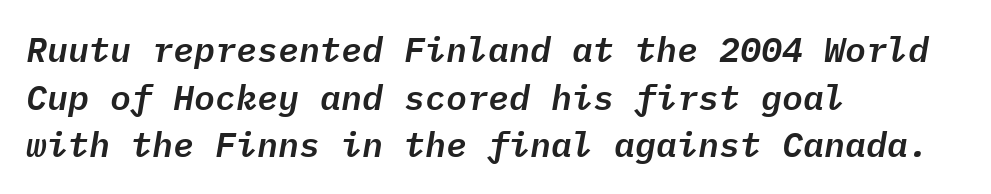
The area under the type is left untouched. Designer's note — italics engaged. The paragraph shown leans on its left margin. The gaps between neighbouring characters are ordinary and unremarkable. Regarding leading, the lines here are spaced in the standard way.
